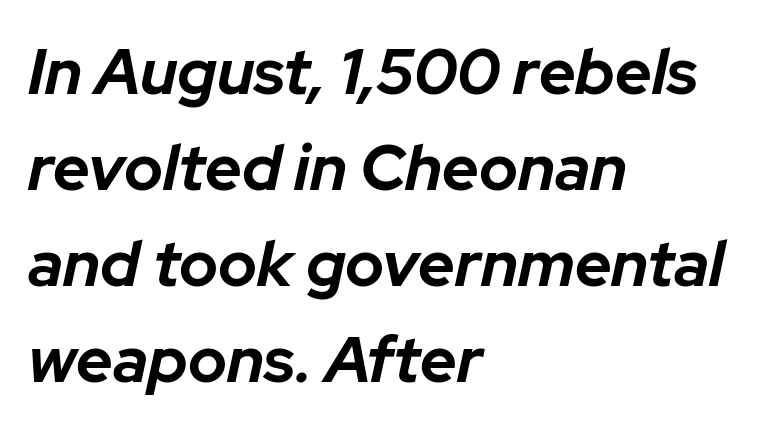
A typesetter would mark this as italic. Here the designer chose a conventional face with non-uniform glyph widths. Underlining? Definitely not there. The passage shown is emphatically bold. The rows are spaced the way most documents space them. The gaps between neighbouring characters are ordinary and unremarkable.
